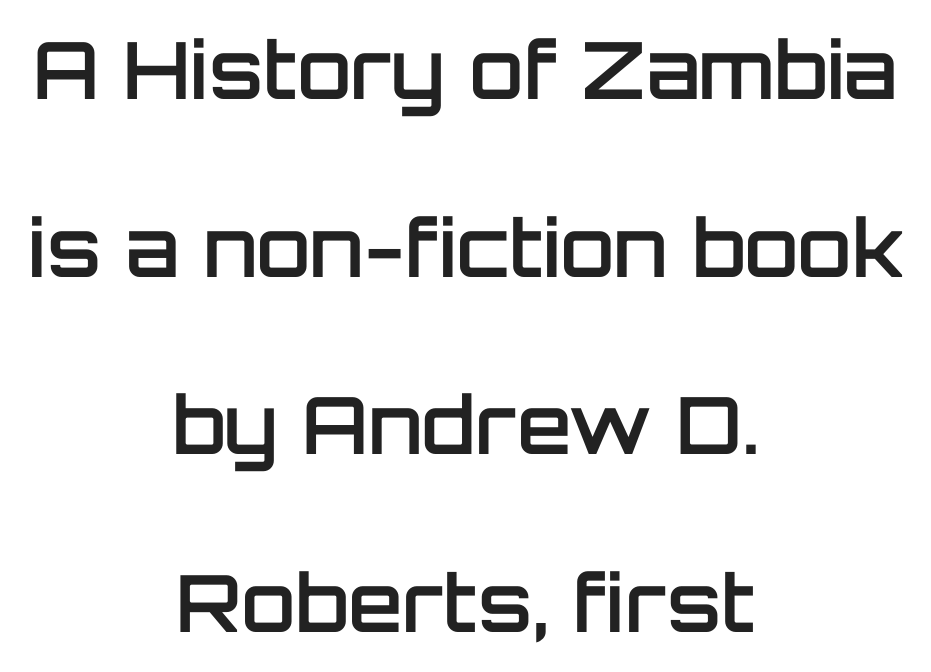
{"serif": "no", "italic": "no", "bold": "semi", "weight": "semibold", "width": "normal", "stroke_contrast": "low", "x_height": "large", "monospaced": "no", "underline": "no", "align": "center", "line_spacing": "loose", "line_spacing_ratio": 2.25, "letter_spacing": "normal", "letter_spacing_em": 0.0, "glyph_px": 79}
